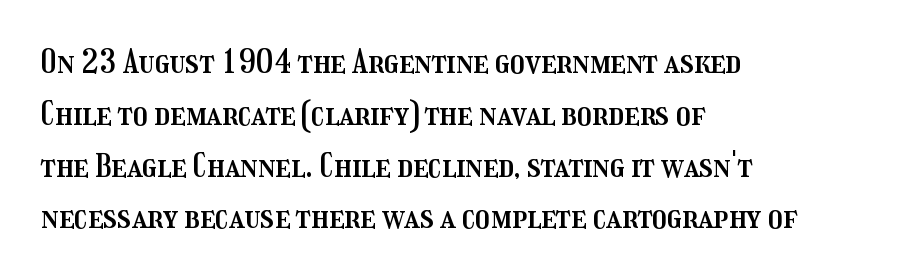
Q: Is the text italic (slanted)? A: No, it is upright.
Q: Is the text underlined? A: No.
Q: How is the paragraph aligned? A: Left-aligned.
Q: Is the spacing between letters normal or unusually wide? A: Normal.
Q: Is the spacing between lines tight, normal or loose? A: Normal.
Q: Width (condensed, normal, or wide)? A: Condensed.
Q: Stroke contrast? A: Medium.
Q: x-height? A: Medium.
Q: Monospaced? A: No.
